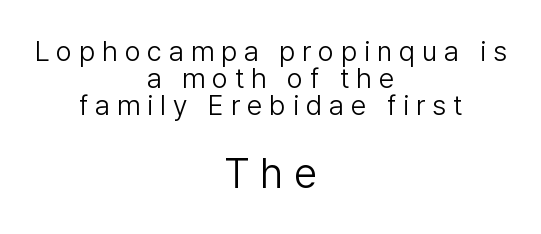
Q: Is the text bold? A: No.
Q: Is the text italic (slanted)? A: No, it is upright.
Q: Is the typeface a serif or a sans-serif typeface? A: Sans-serif.
Q: Is the text underlined? A: No.
Q: How is the paragraph aligned? A: Centered.
Q: Is the spacing between letters normal or unusually wide? A: Unusually wide.
Q: Is the spacing between lines tight, normal or loose? A: Tight.
Q: Which block of text is set in a larger size, the first (top) or the second (bottom)? A: The second (bottom) one.
Q: Width (condensed, normal, or wide)? A: Normal.
Q: Stroke contrast? A: Low.
Q: x-height? A: Medium.
Q: Monospaced? A: No.
